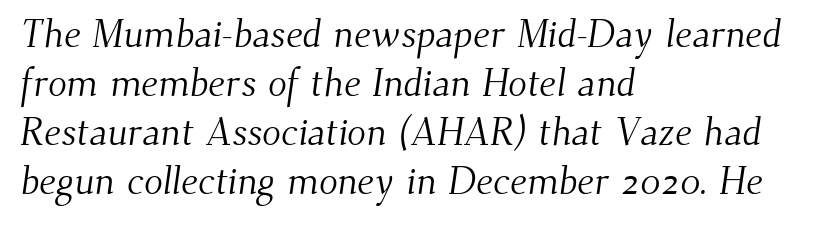
Glyph-to-glyph distance matches everyday printed text. You can tell from the footed stems that serif type was used. The area under the type is left untouched. The cut favours lightness, reaching ordinary text weight at its darkest.
